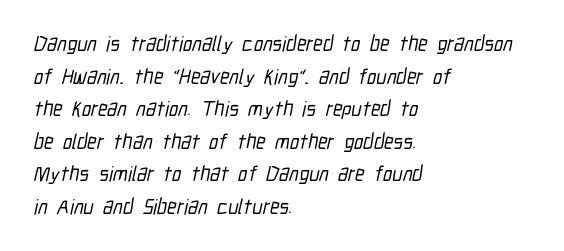
The image shows 21 px text type; set left-aligned, normal line spacing (1.55x), normal letter spacing, not underlined.
